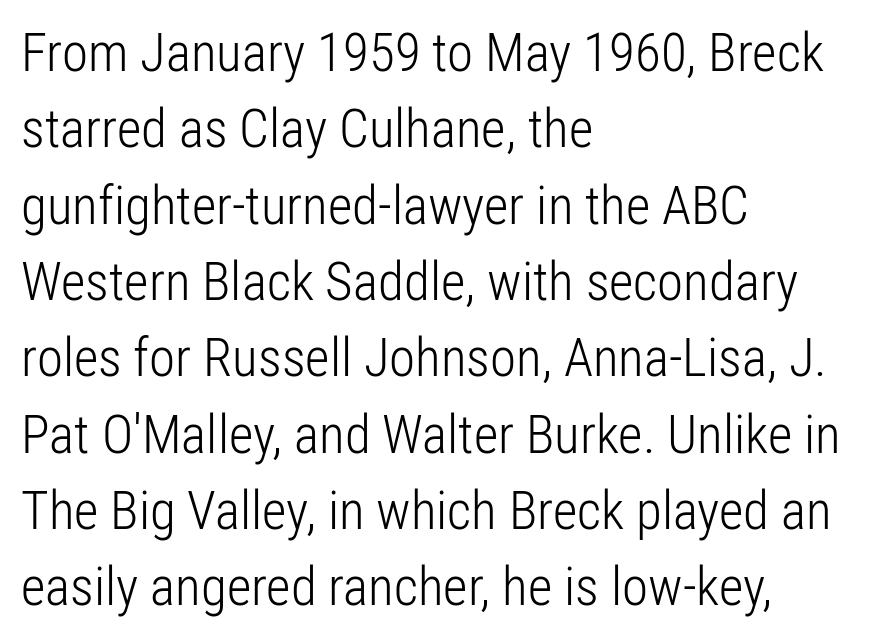
{"serif": "no", "italic": "no", "bold": "no", "weight": "light", "width": "condensed", "stroke_contrast": "low", "x_height": "medium", "monospaced": "no", "underline": "no", "align": "left", "line_spacing": "normal", "line_spacing_ratio": 1.44, "letter_spacing": "normal", "letter_spacing_em": 0.0, "glyph_px": 53}
